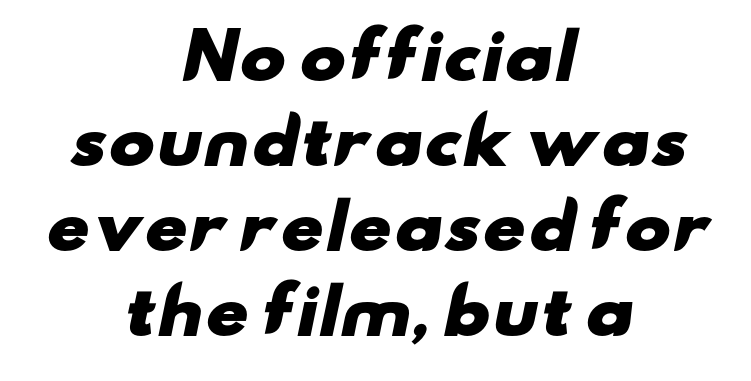
Q: Is the text bold? A: Yes.
Q: Is the typeface a serif or a sans-serif typeface? A: Sans-serif.
Q: Is the text underlined? A: No.
Q: How is the paragraph aligned? A: Centered.
Q: Is the spacing between letters normal or unusually wide? A: Normal.
Q: Is the spacing between lines tight, normal or loose? A: Normal.
Q: Width (condensed, normal, or wide)? A: Wide.
Q: Stroke contrast? A: Low.
Q: x-height? A: Small.
Q: Monospaced? A: No.
